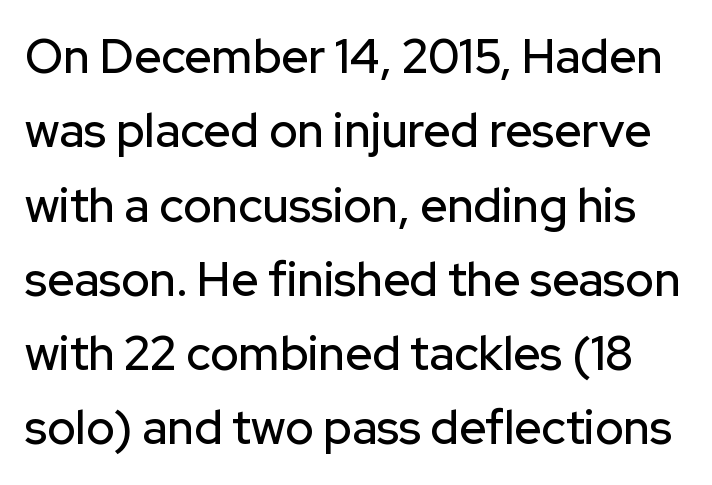
{"serif": "no", "italic": "no", "width": "normal", "stroke_contrast": "low", "x_height": "medium", "monospaced": "no", "underline": "no", "line_spacing": "normal", "line_spacing_ratio": 1.58, "letter_spacing": "normal", "letter_spacing_em": 0.0, "glyph_px": 47}
